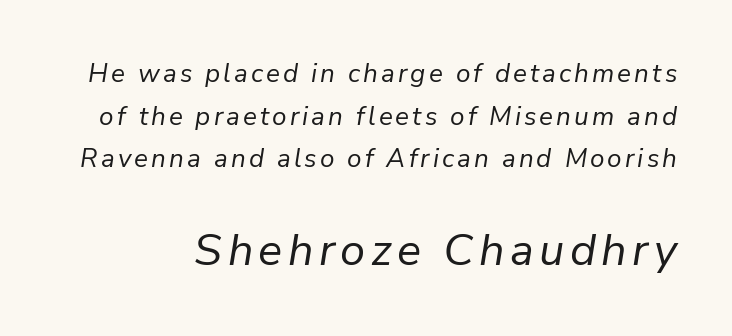
Q: Is the text bold? A: No.
Q: Is the text italic (slanted)? A: Yes, it leans right by about 9 degrees.
Q: Is the text underlined? A: No.
Q: Is the spacing between lines tight, normal or loose? A: Normal.
Q: Which block of text is set in a larger size, the first (top) or the second (bottom)? A: The second (bottom) one.
Q: Width (condensed, normal, or wide)? A: Normal.
Q: Stroke contrast? A: Low.
Q: x-height? A: Medium.
Q: Monospaced? A: No.
